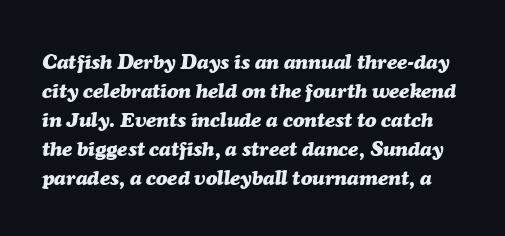
{"italic": "yes", "lean": "right", "slant_degrees": 7, "bold": "yes", "underline": "no", "line_spacing": "normal", "line_spacing_ratio": 1.38, "letter_spacing": "normal", "letter_spacing_em": 0.0, "glyph_px": 21}
